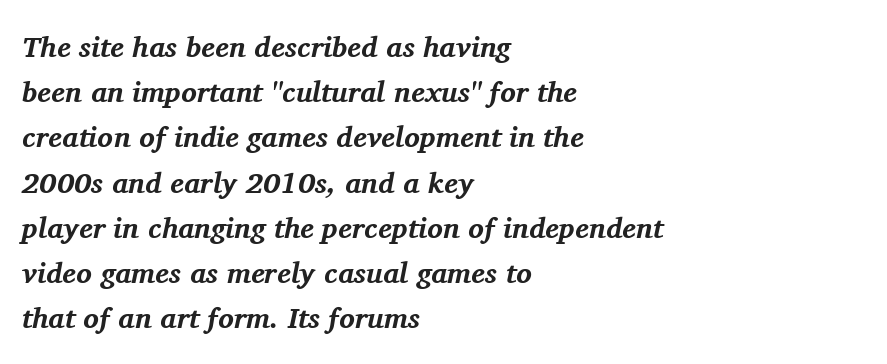
Is the type slanted? Yes — the strokes lean at a clear angle. The tracking reads as untouched default to a designer's eye. I'd call this a serif setting — the letters wear small feet. Regarding leading, the lines here are spaced in the standard way. Line starts are locked; line ends wander. Spacing verdict: proportional, widths tailored to each character.
